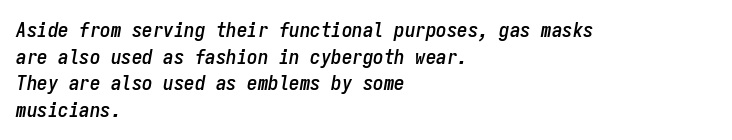
{"italic": "yes", "lean": "right", "slant_degrees": 9, "underline": "no", "align": "left", "line_spacing": "normal", "line_spacing_ratio": 1.27, "letter_spacing": "normal", "letter_spacing_em": 0.0, "glyph_px": 21}
